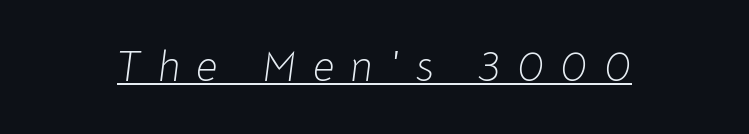
{"italic": "yes", "lean": "right", "slant_degrees": 8, "bold": "no", "weight": "light", "width": "normal", "stroke_contrast": "low", "x_height": "medium", "monospaced": "no", "underline": "yes", "letter_spacing": "wide", "letter_spacing_em": 0.4, "glyph_px": 42}
